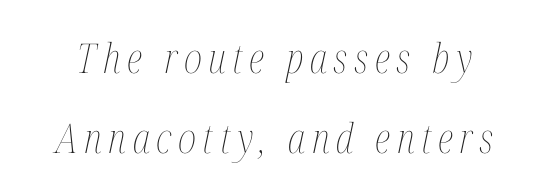
{"italic": "yes", "lean": "right", "slant_degrees": 12, "bold": "no", "weight": "thin", "width": "condensed", "stroke_contrast": "medium", "x_height": "medium", "monospaced": "no", "underline": "no", "line_spacing": "loose", "line_spacing_ratio": 1.95, "glyph_px": 41}
